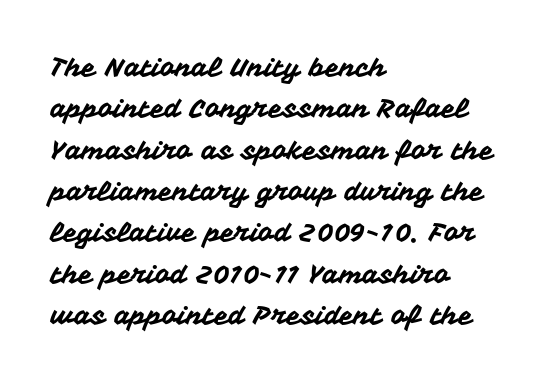
{"underline": "no", "align": "left", "line_spacing": "normal", "line_spacing_ratio": 1.59, "letter_spacing": "normal", "letter_spacing_em": 0.0, "glyph_px": 26}
